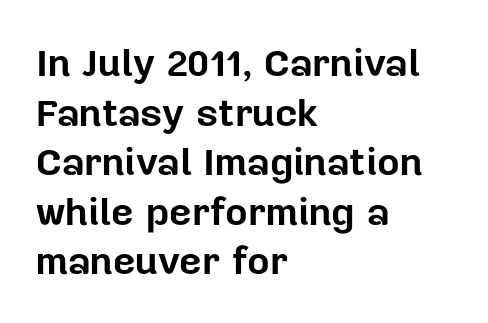
Q: Is the text bold? A: Yes.
Q: Is the text italic (slanted)? A: No, it is upright.
Q: Is the typeface a serif or a sans-serif typeface? A: Sans-serif.
Q: Is the text underlined? A: No.
Q: How is the paragraph aligned? A: Left-aligned.
Q: Is the spacing between letters normal or unusually wide? A: Normal.
Q: Is the spacing between lines tight, normal or loose? A: Normal.
Q: Width (condensed, normal, or wide)? A: Normal.
Q: Stroke contrast? A: Low.
Q: x-height? A: Medium.
Q: Monospaced? A: No.
